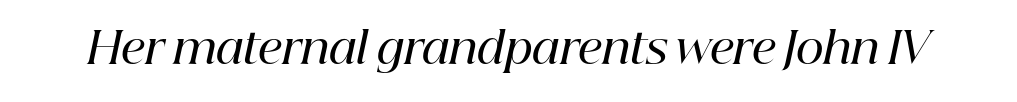
{"serif": "yes", "italic": "yes", "lean": "right", "slant_degrees": 12, "bold": "semi", "weight": "semibold", "width": "normal", "stroke_contrast": "high", "x_height": "medium", "monospaced": "no", "underline": "no", "letter_spacing": "normal", "letter_spacing_em": 0.0, "glyph_px": 43}
